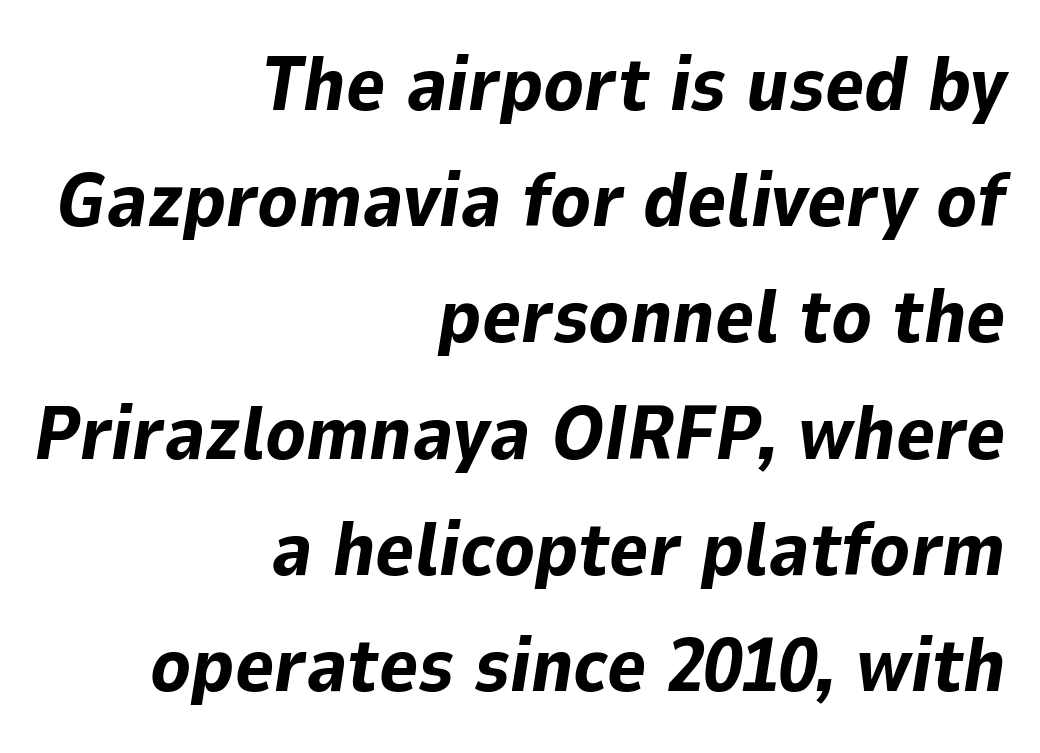
The image shows 75 px bold type, italic (leaning right); set right-aligned, normal line spacing (1.55x), normal letter spacing, not underlined; low stroke contrast and a medium x-height.
